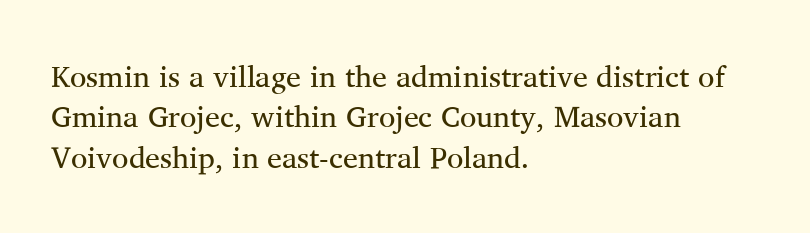
Q: Is the text bold? A: No.
Q: Is the text italic (slanted)? A: No, it is upright.
Q: Is the typeface a serif or a sans-serif typeface? A: Serif.
Q: Is the text underlined? A: No.
Q: How is the paragraph aligned? A: Left-aligned.
Q: Is the spacing between letters normal or unusually wide? A: Normal.
Q: Is the spacing between lines tight, normal or loose? A: Normal.
Q: Width (condensed, normal, or wide)? A: Normal.
Q: Stroke contrast? A: Medium.
Q: x-height? A: Medium.
Q: Monospaced? A: No.
